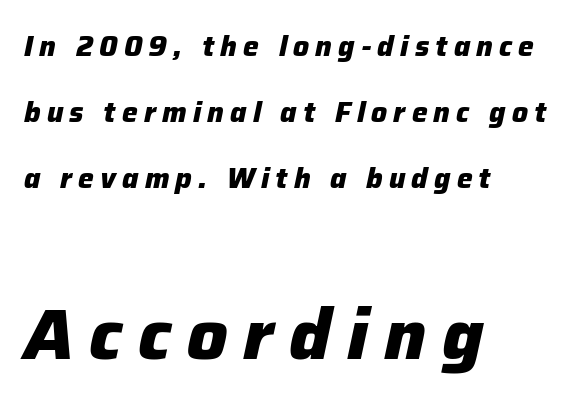
The image shows 71 px heavy type, italic (leaning right); set left-aligned, loose line spacing (2.35x), unusually wide letter spacing (+0.22 em), not underlined; the second (bottom) block is 2.54x larger; low stroke contrast and a medium x-height.
